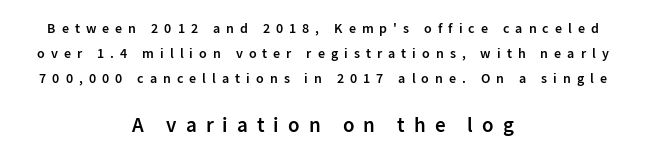
{"italic": "no", "bold": "semi", "underline": "no", "align": "center", "line_spacing_ratio": 1.79, "letter_spacing": "wide", "letter_spacing_em": 0.43, "larger_block": "second", "size_ratio": 1.5, "glyph_px": 21}
